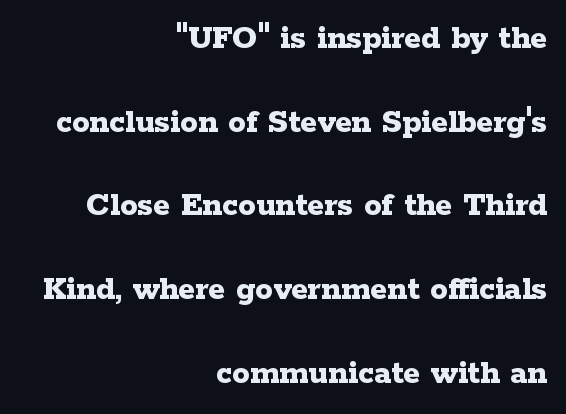
The image shows 35 px bold, wide serif type, upright; set right-aligned, loose line spacing (2.39x), normal letter spacing, not underlined; low stroke contrast and a medium x-height.
